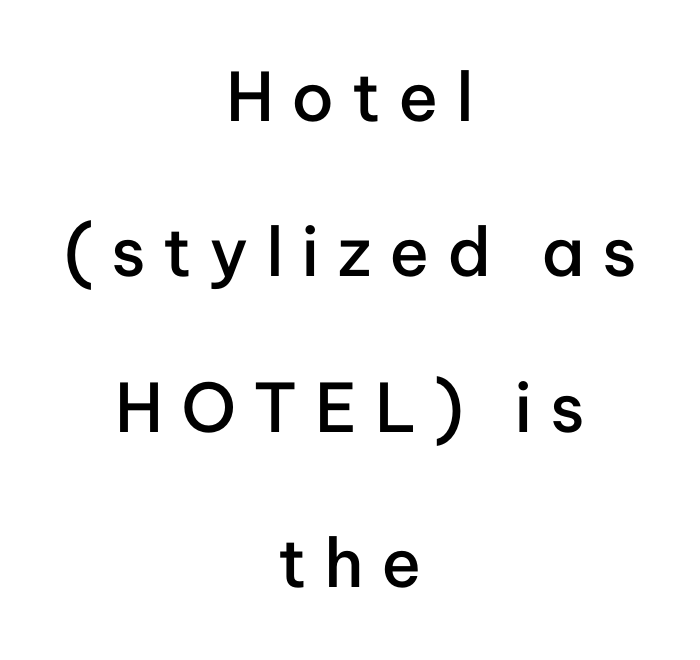
Loosely led — the rows are spread out. Looks like regular typesetting: each glyph gets only the width it needs. Compared with typical body copy, the letter spacing here is much looser. The letters stand straight up with perfectly vertical stems. Does the copy run flush right? No — it is centered line by line. How heavy is the stroke? Medium-heavy — a semibold, shy of bold.
